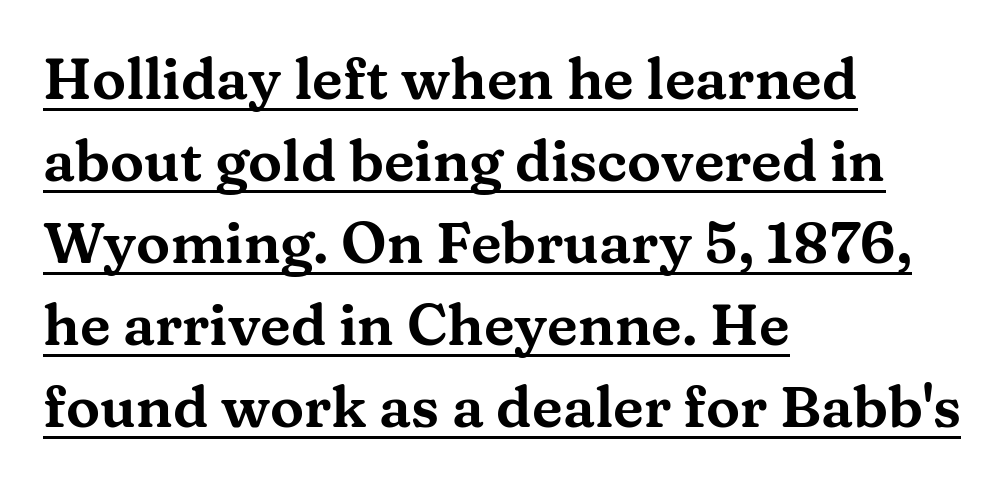
Q: Is the text italic (slanted)? A: No, it is upright.
Q: Is the typeface a serif or a sans-serif typeface? A: Serif.
Q: Is the text underlined? A: Yes.
Q: How is the paragraph aligned? A: Left-aligned.
Q: Is the spacing between letters normal or unusually wide? A: Normal.
Q: Is the spacing between lines tight, normal or loose? A: Normal.
Q: Width (condensed, normal, or wide)? A: Wide.
Q: Stroke contrast? A: Medium.
Q: x-height? A: Medium.
Q: Monospaced? A: No.
